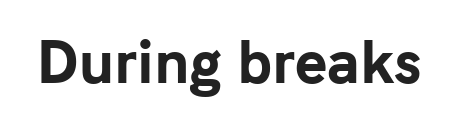
The image shows 55 px bold sans-serif type, upright; set normal letter spacing, not underlined; low stroke contrast and a medium x-height.
